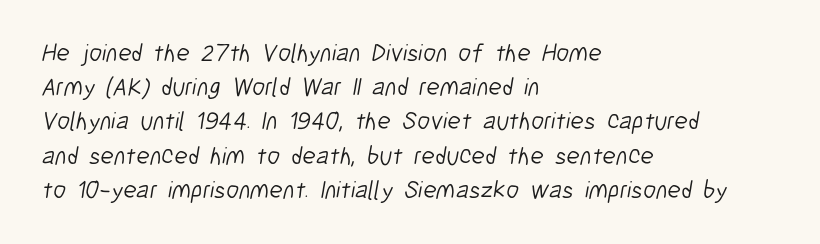
A clean baseline with only descenders dipping below it. Counters stay open thanks to moderate or lighter strokes. Words appear dense and cohesive because spacing is normal. Quick note: interline space is typical. Alignment: flush left.
